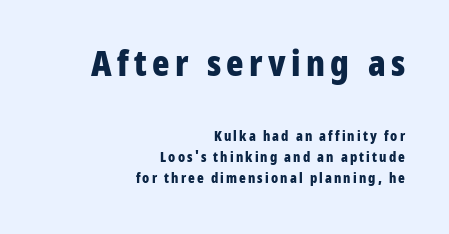
Q: Is the text bold? A: Yes.
Q: Is the text italic (slanted)? A: No, it is upright.
Q: Is the typeface a serif or a sans-serif typeface? A: Sans-serif.
Q: Is the text underlined? A: No.
Q: How is the paragraph aligned? A: Right-aligned.
Q: Is the spacing between lines tight, normal or loose? A: Normal.
Q: Which block of text is set in a larger size, the first (top) or the second (bottom)? A: The first (top) one.
Q: Width (condensed, normal, or wide)? A: Condensed.
Q: Stroke contrast? A: Low.
Q: x-height? A: Medium.
Q: Monospaced? A: No.
